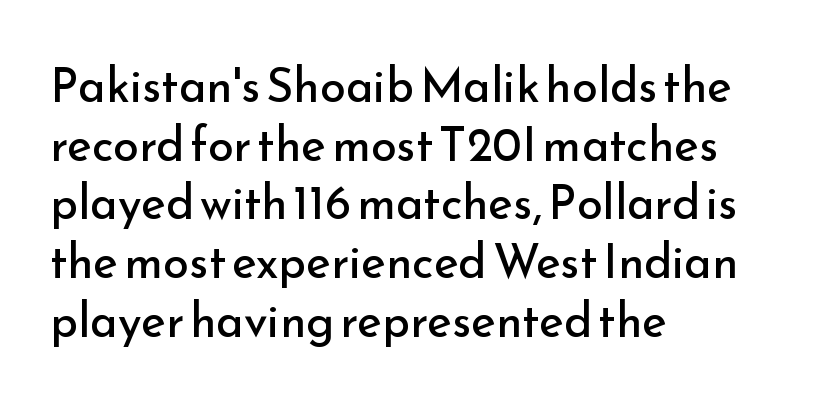
Q: Is the text bold? A: No.
Q: Is the text italic (slanted)? A: No, it is upright.
Q: Is the typeface a serif or a sans-serif typeface? A: Sans-serif.
Q: Is the text underlined? A: No.
Q: How is the paragraph aligned? A: Left-aligned.
Q: Is the spacing between letters normal or unusually wide? A: Normal.
Q: Is the spacing between lines tight, normal or loose? A: Normal.
Q: Width (condensed, normal, or wide)? A: Normal.
Q: Stroke contrast? A: Low.
Q: x-height? A: Small.
Q: Monospaced? A: No.
